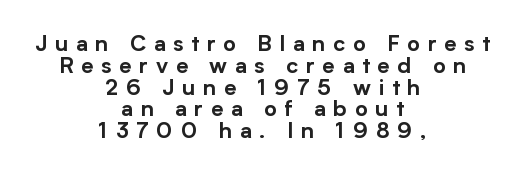
Q: Is the text italic (slanted)? A: No, it is upright.
Q: Is the text underlined? A: No.
Q: How is the paragraph aligned? A: Centered.
Q: Is the spacing between letters normal or unusually wide? A: Unusually wide.
Q: Is the spacing between lines tight, normal or loose? A: Tight.
